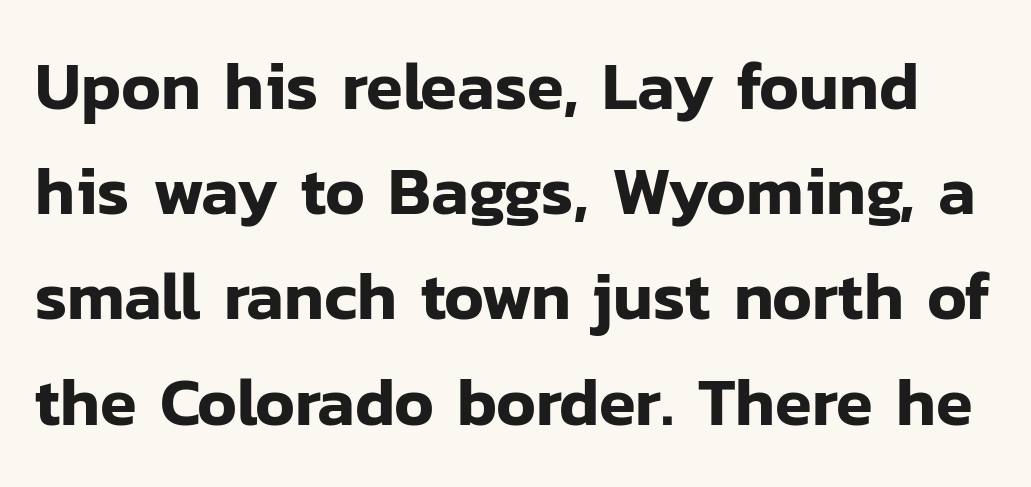
The passage shown has conventional tracking throughout. Unlike italic type, these characters show no tilt at all. Honestly, the row spacing looks completely unremarkable. Examine the stroke ends and you'll find no serifs. The words here are not underlined. These lines are rendered in a variable-pitch font.
